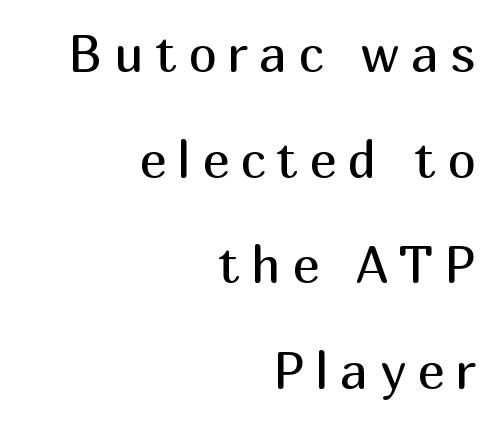
Characters remain perfectly vertical along every line. This rendering features lettering with no underline. The text block is weighted toward the right margin, trailing off unevenly leftward. Glyph-to-glyph distance is far greater than everyday printed text.
